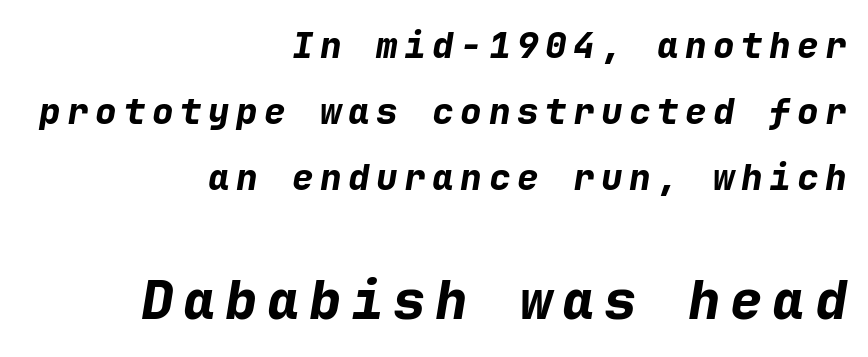
Q: Is the text bold? A: Yes.
Q: Is the text italic (slanted)? A: Yes, it leans right by about 9 degrees.
Q: Is the text underlined? A: No.
Q: How is the paragraph aligned? A: Right-aligned.
Q: Which block of text is set in a larger size, the first (top) or the second (bottom)? A: The second (bottom) one.
Q: Width (condensed, normal, or wide)? A: Normal.
Q: Stroke contrast? A: Low.
Q: x-height? A: Medium.
Q: Monospaced? A: Yes.
